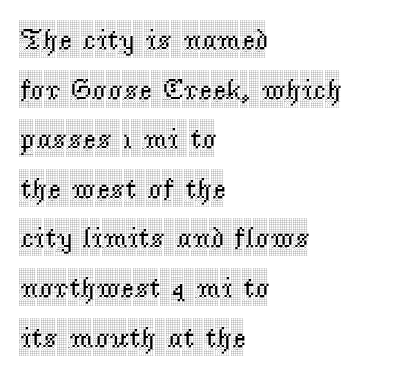
{"serif": "yes", "italic": "no", "width": "condensed", "x_height": "large", "monospaced": "no", "underline": "no", "align": "left", "line_spacing_ratio": 1.71, "letter_spacing": "normal", "letter_spacing_em": 0.0, "glyph_px": 29}
